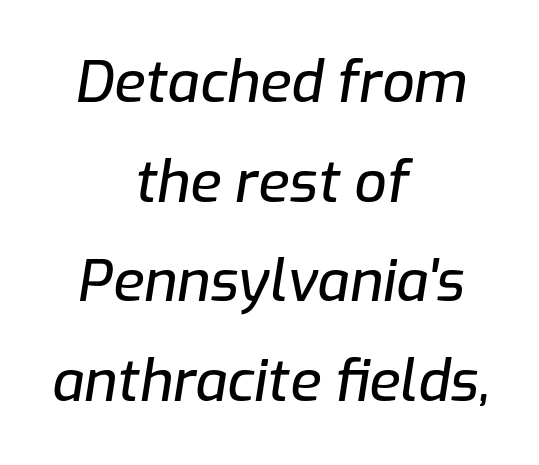
{"italic": "yes", "lean": "right", "slant_degrees": 9, "width": "normal", "stroke_contrast": "low", "x_height": "medium", "monospaced": "no", "underline": "no", "align": "center", "line_spacing_ratio": 1.75, "letter_spacing": "normal", "letter_spacing_em": 0.0, "glyph_px": 57}
